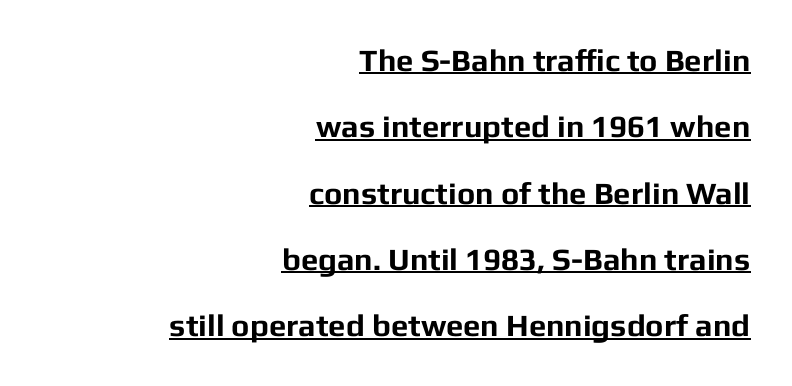
{"serif": "no", "italic": "no", "bold": "yes", "weight": "bold", "width": "normal", "stroke_contrast": "low", "x_height": "medium", "monospaced": "no", "underline": "yes", "align": "right", "line_spacing": "loose", "line_spacing_ratio": 2.14, "letter_spacing": "normal", "letter_spacing_em": 0.0, "glyph_px": 31}
